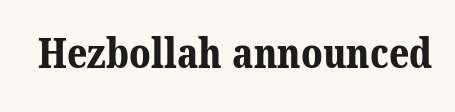
{"serif": "yes", "bold": "yes", "weight": "bold", "width": "normal", "stroke_contrast": "medium", "x_height": "medium", "monospaced": "no", "underline": "no", "letter_spacing": "normal", "letter_spacing_em": 0.0, "glyph_px": 42}
